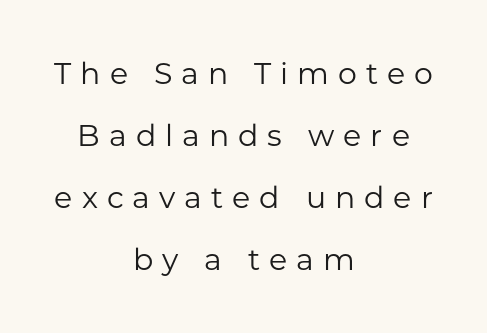
Q: Is the text bold? A: No.
Q: Is the text italic (slanted)? A: No, it is upright.
Q: Is the typeface a serif or a sans-serif typeface? A: Sans-serif.
Q: Is the text underlined? A: No.
Q: How is the paragraph aligned? A: Centered.
Q: Is the spacing between letters normal or unusually wide? A: Unusually wide.
Q: Is the spacing between lines tight, normal or loose? A: Loose.
Q: Width (condensed, normal, or wide)? A: Normal.
Q: Stroke contrast? A: Low.
Q: x-height? A: Medium.
Q: Monospaced? A: No.
